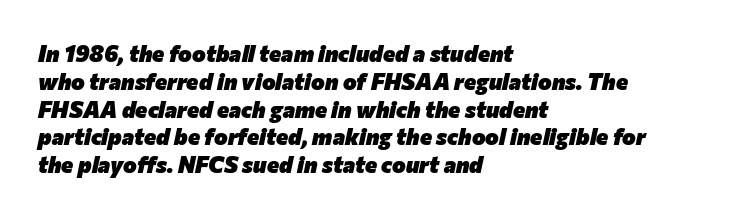
The image shows 23 px bold type, italic (leaning right); set left-aligned, line spacing 1.21x, normal letter spacing, not underlined.
